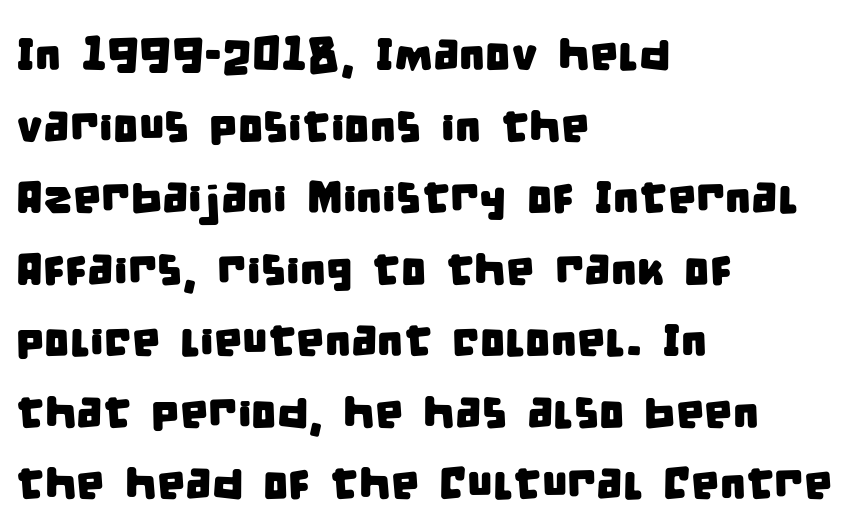
Q: Is the typeface a serif or a sans-serif typeface? A: Sans-serif.
Q: Is the text underlined? A: No.
Q: How is the paragraph aligned? A: Left-aligned.
Q: Is the spacing between letters normal or unusually wide? A: Normal.
Q: Is the spacing between lines tight, normal or loose? A: Normal.
Q: Width (condensed, normal, or wide)? A: Condensed.
Q: Stroke contrast? A: Low.
Q: x-height? A: Large.
Q: Monospaced? A: No.
